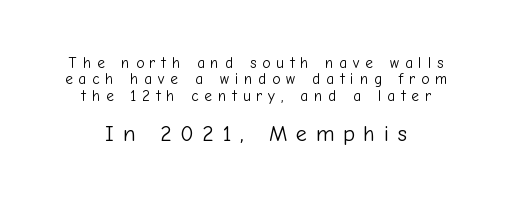
{"italic": "no", "bold": "no", "underline": "no", "line_spacing": "tight", "line_spacing_ratio": 1.09, "letter_spacing": "wide", "letter_spacing_em": 0.4, "larger_block": "second", "size_ratio": 1.47, "glyph_px": 22}
